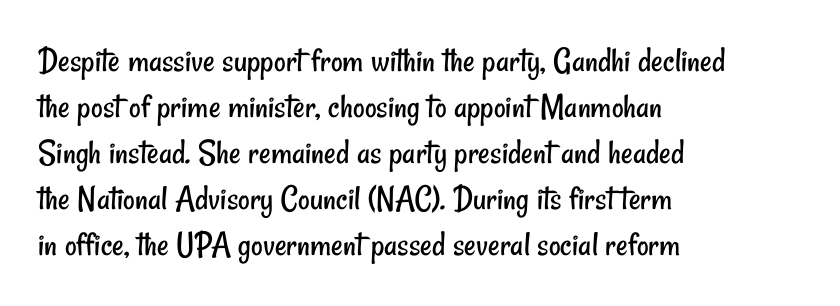
{"serif": "no", "bold": "no", "weight": "regular", "width": "condensed", "stroke_contrast": "low", "x_height": "small", "monospaced": "no", "underline": "no", "align": "left", "line_spacing": "normal", "line_spacing_ratio": 1.28, "letter_spacing": "normal", "letter_spacing_em": 0.0, "glyph_px": 36}
